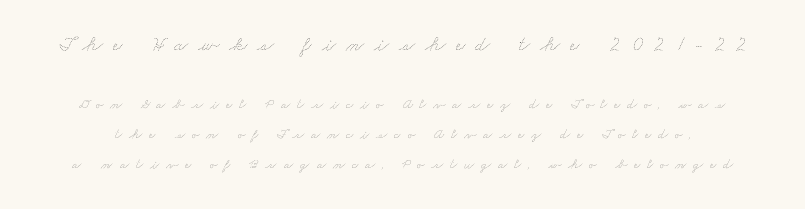
Q: Is the text bold? A: No.
Q: Is the text underlined? A: No.
Q: Is the spacing between letters normal or unusually wide? A: Unusually wide.
Q: Is the spacing between lines tight, normal or loose? A: Loose.
Q: Which block of text is set in a larger size, the first (top) or the second (bottom)? A: The first (top) one.
